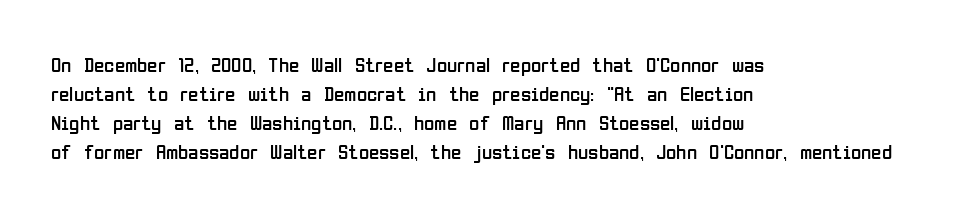
{"italic": "no", "bold": "no", "underline": "no", "align": "left", "line_spacing": "normal", "line_spacing_ratio": 1.38, "letter_spacing": "normal", "letter_spacing_em": 0.0, "glyph_px": 21}
